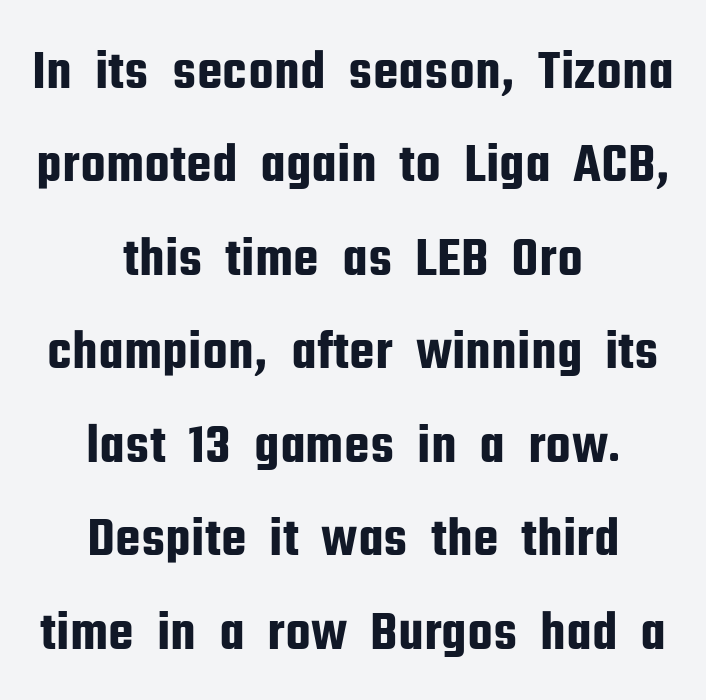
{"serif": "no", "italic": "no", "width": "condensed", "stroke_contrast": "low", "x_height": "medium", "monospaced": "no", "underline": "no", "align": "center", "line_spacing": "normal", "line_spacing_ratio": 1.64, "letter_spacing": "normal", "letter_spacing_em": 0.0, "glyph_px": 57}
